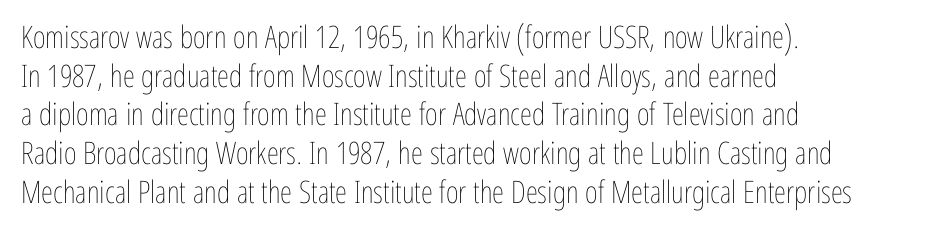
Q: Is the text bold? A: No.
Q: Is the text italic (slanted)? A: No, it is upright.
Q: Is the text underlined? A: No.
Q: How is the paragraph aligned? A: Left-aligned.
Q: Is the spacing between letters normal or unusually wide? A: Normal.
Q: Is the spacing between lines tight, normal or loose? A: Normal.
Q: Width (condensed, normal, or wide)? A: Condensed.
Q: Stroke contrast? A: Low.
Q: x-height? A: Medium.
Q: Monospaced? A: No.
